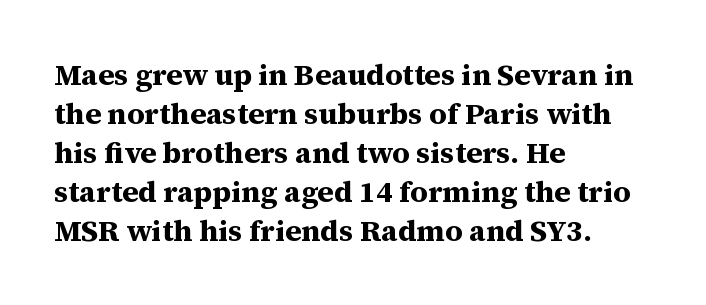
Honestly, there is no underline to notice here at all. Is this a sans? No — the strokes have serifs. Ordinary non-slanted type is in use. The rendering uses a bold face; every stroke is thick and dark. The letters advance in unequal steps, a hallmark of proportional type. Summary of vertical rhythm: regular, with standard interline spacing.
